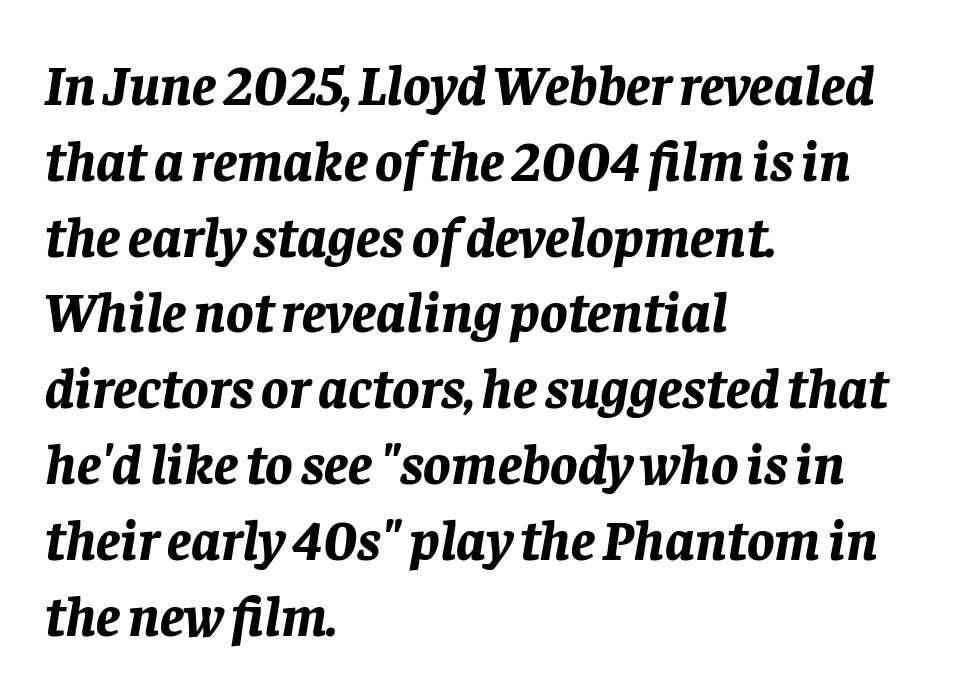
The image shows 57 px bold type, italic (leaning right); set left-aligned, normal line spacing (1.33x), normal letter spacing, not underlined; low stroke contrast and a large x-height.
